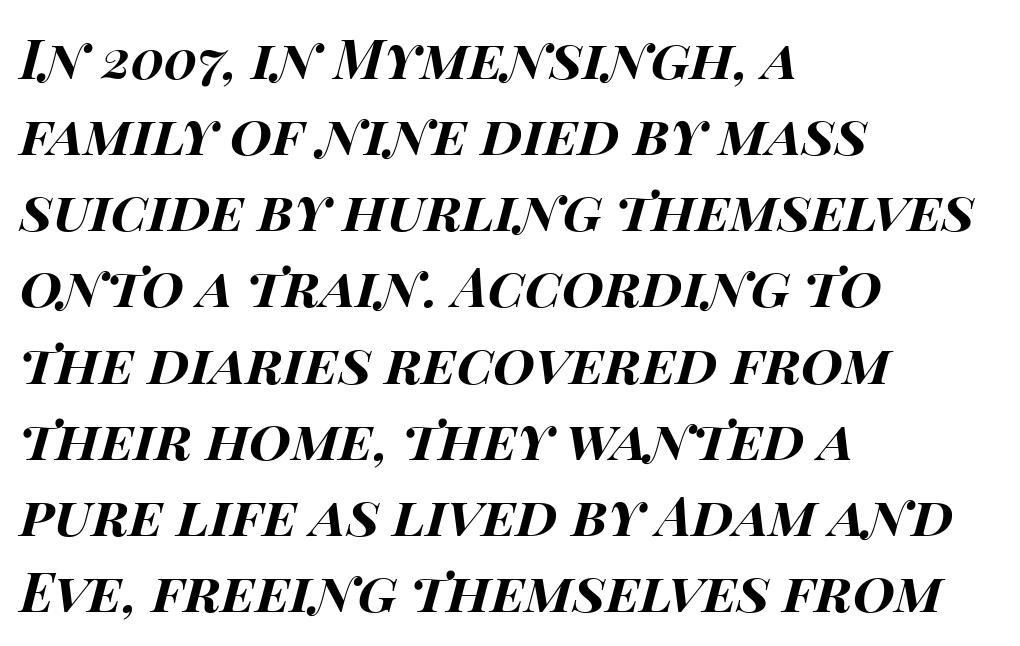
Q: Is the text bold? A: Yes.
Q: Is the text italic (slanted)? A: Yes, it leans right by about 14 degrees.
Q: Is the text underlined? A: No.
Q: How is the paragraph aligned? A: Left-aligned.
Q: Is the spacing between letters normal or unusually wide? A: Normal.
Q: Is the spacing between lines tight, normal or loose? A: Normal.
Q: Width (condensed, normal, or wide)? A: Wide.
Q: Stroke contrast? A: High.
Q: x-height? A: Large.
Q: Monospaced? A: No.
